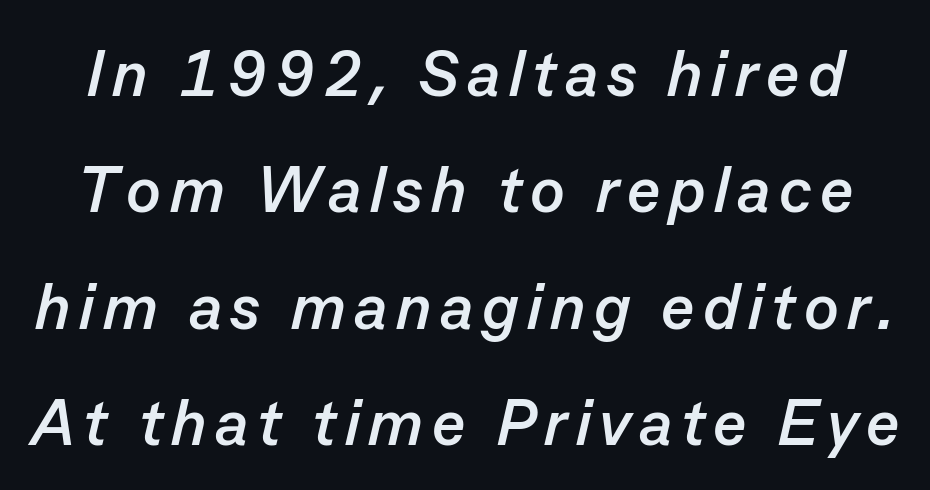
{"italic": "yes", "lean": "right", "slant_degrees": 13, "bold": "yes", "weight": "semibold", "width": "normal", "stroke_contrast": "low", "x_height": "medium", "monospaced": "no", "underline": "no", "line_spacing_ratio": 1.82, "glyph_px": 64}
